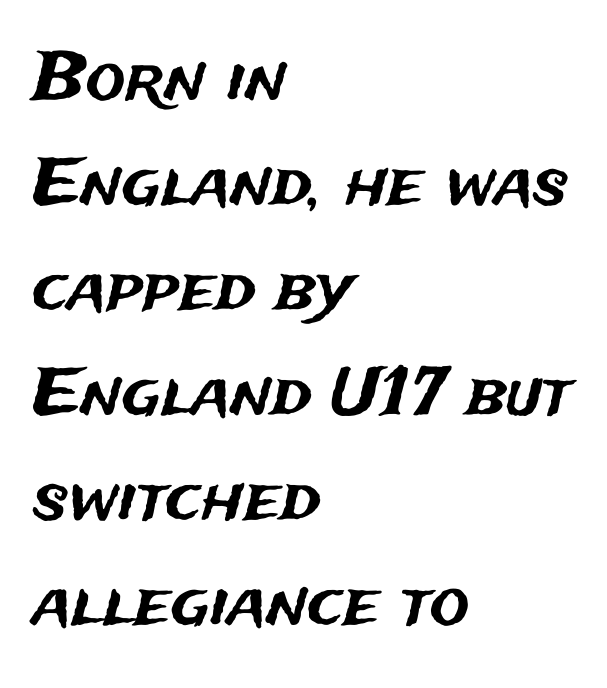
{"serif": "no", "width": "normal", "stroke_contrast": "medium", "x_height": "medium", "monospaced": "no", "underline": "no", "align": "left", "line_spacing": "normal", "line_spacing_ratio": 1.59, "letter_spacing": "normal", "letter_spacing_em": 0.0, "glyph_px": 66}
